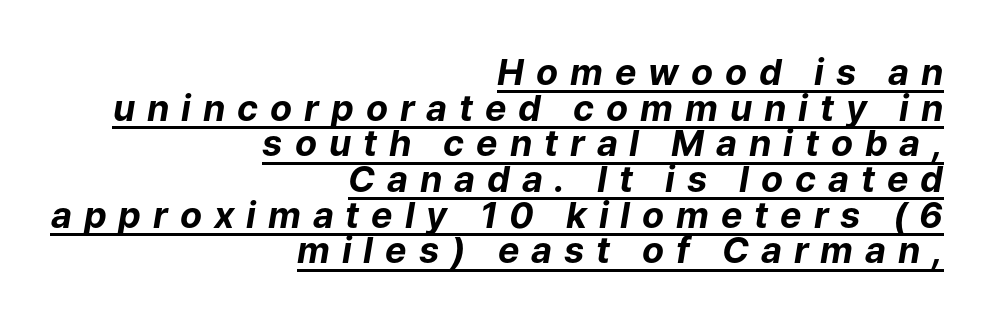
{"italic": "yes", "lean": "right", "slant_degrees": 9, "bold": "yes", "weight": "bold", "width": "normal", "stroke_contrast": "low", "x_height": "medium", "monospaced": "no", "underline": "yes", "align": "right", "line_spacing": "tight", "line_spacing_ratio": 0.99, "letter_spacing": "wide", "letter_spacing_em": 0.33, "glyph_px": 36}
